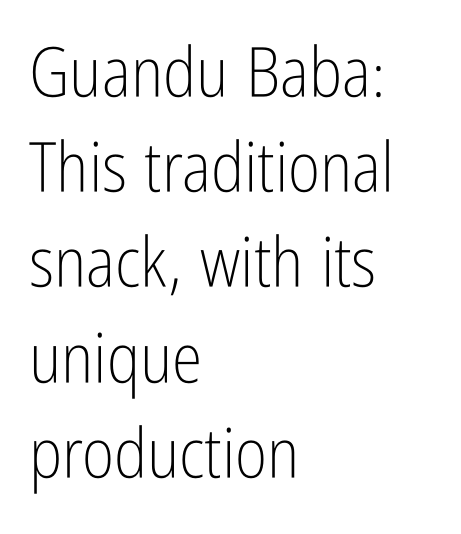
The image shows 69 px light, condensed sans-serif type, upright; set left-aligned, normal line spacing (1.38x), normal letter spacing, not underlined; low stroke contrast and a medium x-height.
